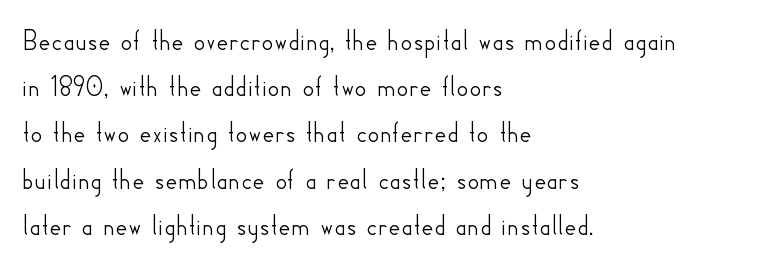
Q: Is the text italic (slanted)? A: No, it is upright.
Q: Is the typeface a serif or a sans-serif typeface? A: Sans-serif.
Q: Is the text underlined? A: No.
Q: How is the paragraph aligned? A: Left-aligned.
Q: Is the spacing between letters normal or unusually wide? A: Normal.
Q: Is the spacing between lines tight, normal or loose? A: Normal.
Q: Width (condensed, normal, or wide)? A: Normal.
Q: Stroke contrast? A: Low.
Q: x-height? A: Small.
Q: Monospaced? A: No.
